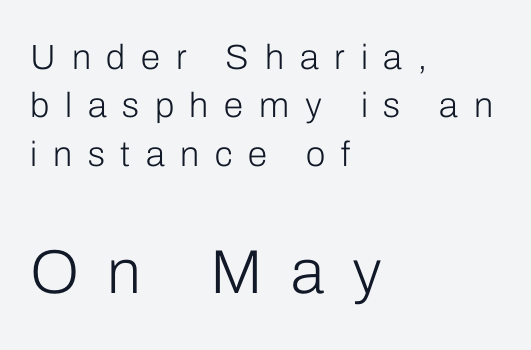
The image shows 62 px light sans-serif type, upright; set left-aligned, normal line spacing (1.38x), unusually wide letter spacing (+0.45 em), not underlined; the second (bottom) block is 1.77x larger; low stroke contrast and a medium x-height.
